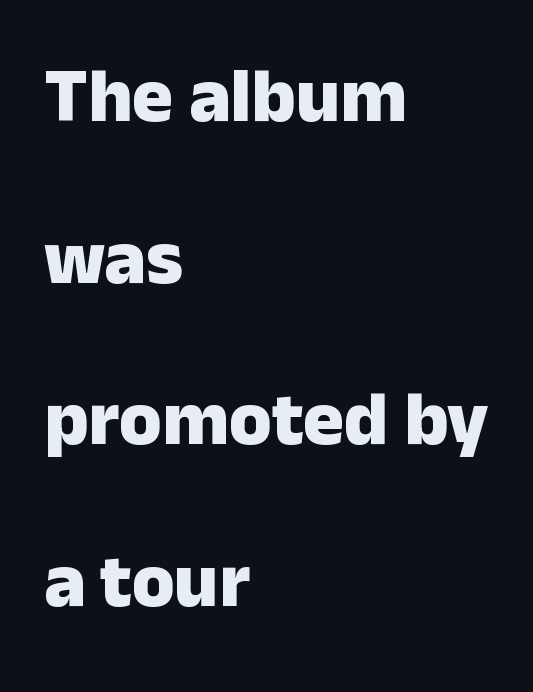
{"serif": "no", "italic": "no", "bold": "yes", "weight": "heavy", "width": "normal", "stroke_contrast": "low", "x_height": "medium", "monospaced": "no", "underline": "no", "align": "left", "line_spacing": "loose", "line_spacing_ratio": 2.1, "letter_spacing": "normal", "letter_spacing_em": 0.0, "glyph_px": 77}
